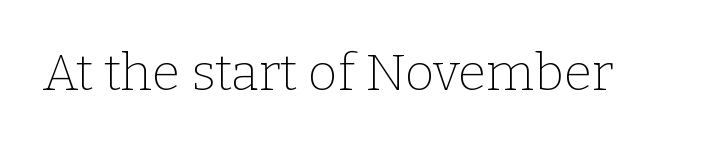
{"serif": "yes", "italic": "no", "bold": "no", "weight": "thin", "width": "normal", "stroke_contrast": "low", "x_height": "medium", "monospaced": "no", "underline": "no", "letter_spacing": "normal", "letter_spacing_em": 0.0, "glyph_px": 51}
